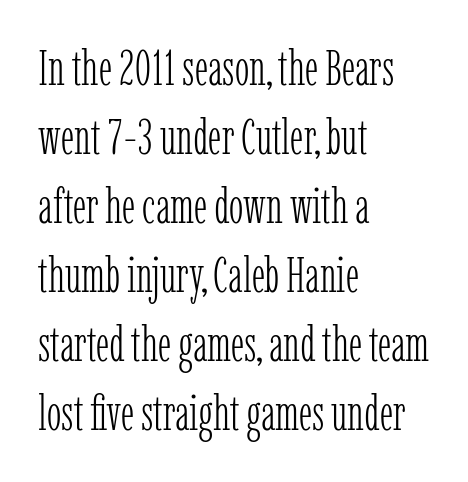
This sample uses an upright cut, with every glyph sitting square on the baseline. This is serif lettering, the kind often seen in printed books. Leftover space on each line is placed entirely after the last word. The font sits on the lighter half of the weight spectrum, regular included. Reading down the column, the eye jumps a familiar distance to each next line. A typesetter would call this proportional, since set widths differ per character.
